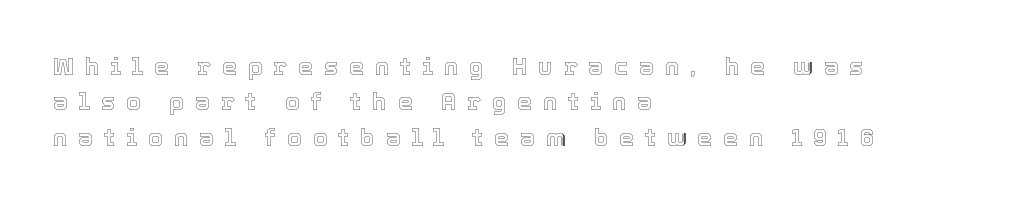
Posture: vertical. Horizontally, the lines are justified to the leading edge only. Beneath every word, the page is bare. Does the leading feel generous? No, just average. Students, note that the glyphs here are deliberately spaced far apart.
